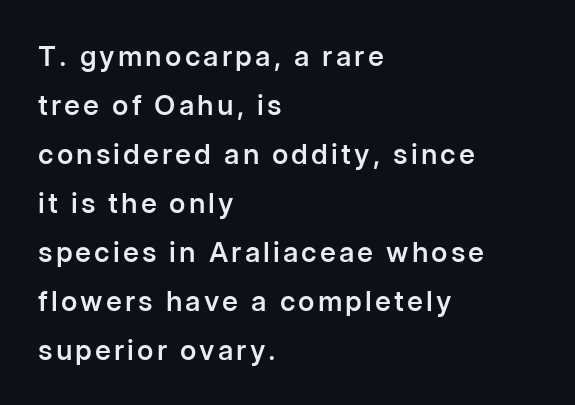
Examine the stroke ends and you'll find no serifs. The glyphs have the mass of a demibold cut, below bold. Ordinary non-slanted type is in use. The text block is weighted toward the left margin, trailing off unevenly rightward.
